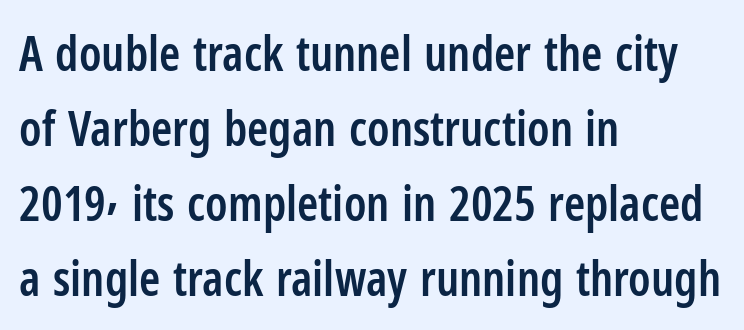
{"serif": "no", "italic": "no", "bold": "semi", "weight": "semibold", "width": "condensed", "stroke_contrast": "low", "x_height": "medium", "monospaced": "no", "underline": "no", "align": "left", "line_spacing": "normal", "line_spacing_ratio": 1.56, "letter_spacing": "normal", "letter_spacing_em": 0.0, "glyph_px": 48}
